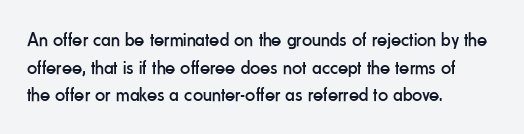
{"italic": "no", "bold": "no", "underline": "no", "align": "left", "line_spacing": "normal", "line_spacing_ratio": 1.38, "letter_spacing": "normal", "letter_spacing_em": 0.0, "glyph_px": 20}
